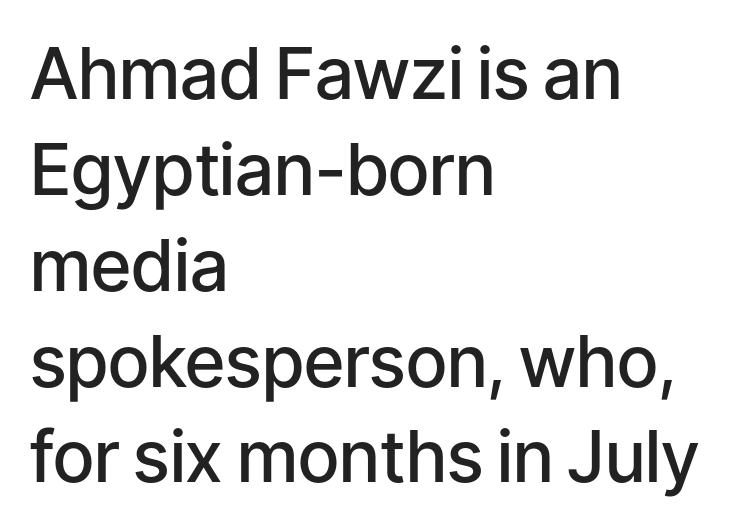
Does the leading feel generous? No, just average. The space directly below the letters is spotless. Proportional: the letters do not fall into vertical columns. The letterforms sit shoulder to shoulder at normal distance. A student would call this left alignment; a typographer would say flush left, rag right.
